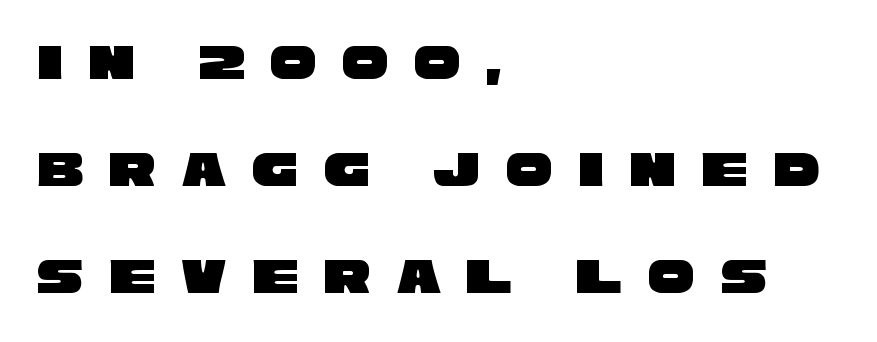
{"serif": "no", "width": "wide", "stroke_contrast": "low", "x_height": "large", "monospaced": "no", "underline": "no", "align": "left", "line_spacing": "loose", "line_spacing_ratio": 2.06, "letter_spacing": "wide", "letter_spacing_em": 0.49, "glyph_px": 52}
